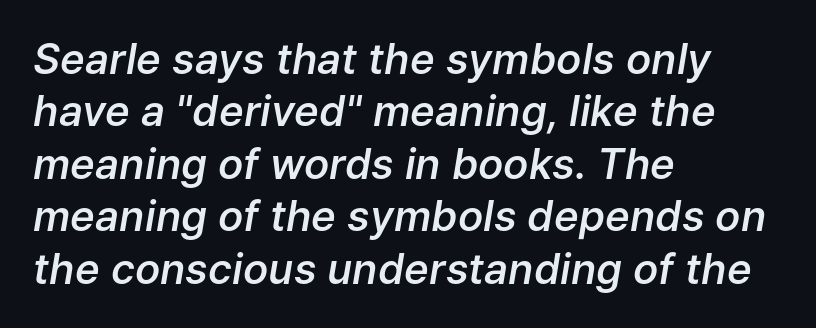
The baseline area is clear. Notice how the passage keeps a crisp vertical edge on the left only. If you measured baseline to baseline, you'd find a middling distance. Strokes here are thickened, but only to semibold level. Yep, that's italic — everything's leaning.
